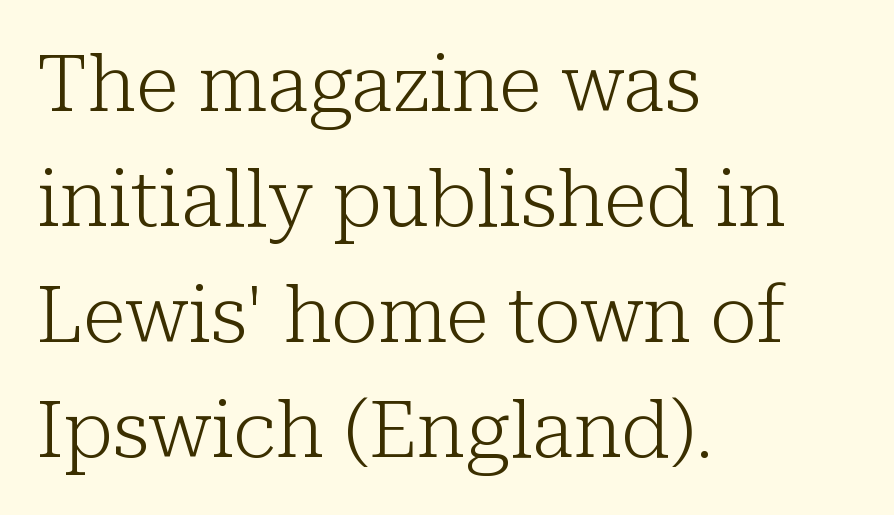
The image shows 79 px light serif type, upright; set left-aligned, normal line spacing (1.46x), normal letter spacing, not underlined; low stroke contrast and a medium x-height.
